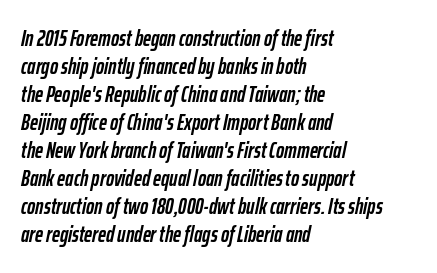
These lines are set flush left with a ragged right edge. Descender tails drop into unmarked territory. Yep, that's italic — everything's leaning. Tracking here is standard; glyphs follow each other at the usual distance.
